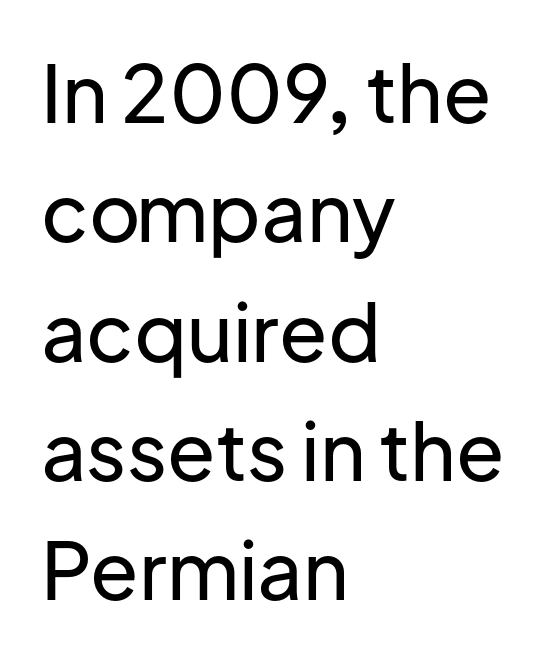
{"serif": "no", "italic": "no", "width": "normal", "stroke_contrast": "low", "x_height": "medium", "monospaced": "no", "underline": "no", "align": "left", "line_spacing": "normal", "line_spacing_ratio": 1.51, "letter_spacing": "normal", "letter_spacing_em": 0.0, "glyph_px": 79}
